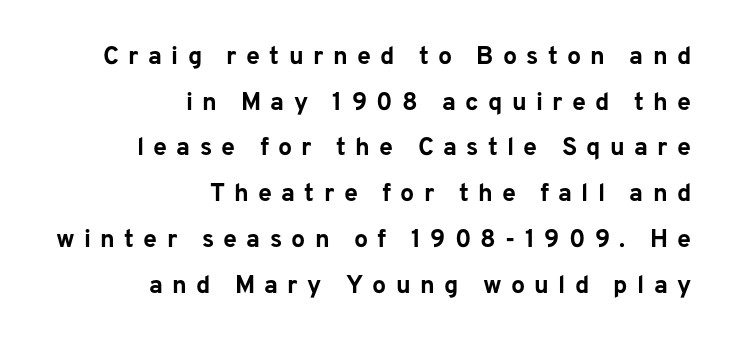
{"italic": "no", "bold": "yes", "underline": "no", "align": "right", "line_spacing_ratio": 1.83, "letter_spacing": "wide", "letter_spacing_em": 0.37, "glyph_px": 25}
